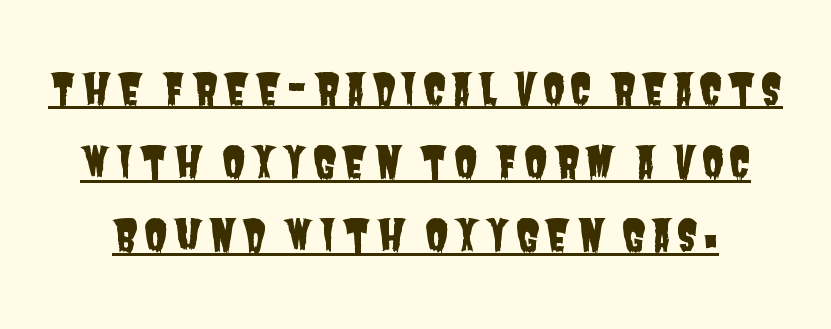
Baseline-to-baseline distance is the conventional proportion of letter height. Varying glyph widths throughout — classic text-font behaviour. A rule runs beneath these lines of type. The rendering shows plain stroke endings on the letterforms — a sans-serif design.
